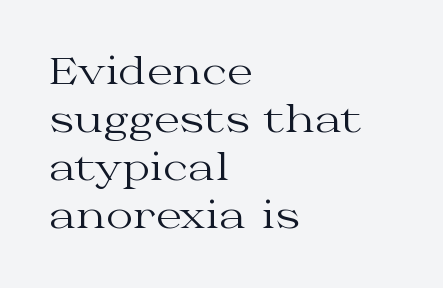
The image shows 37 px regular-weight, wide serif type, upright; set left-aligned, normal line spacing (1.3x), normal letter spacing, not underlined; medium stroke contrast and a medium x-height.
